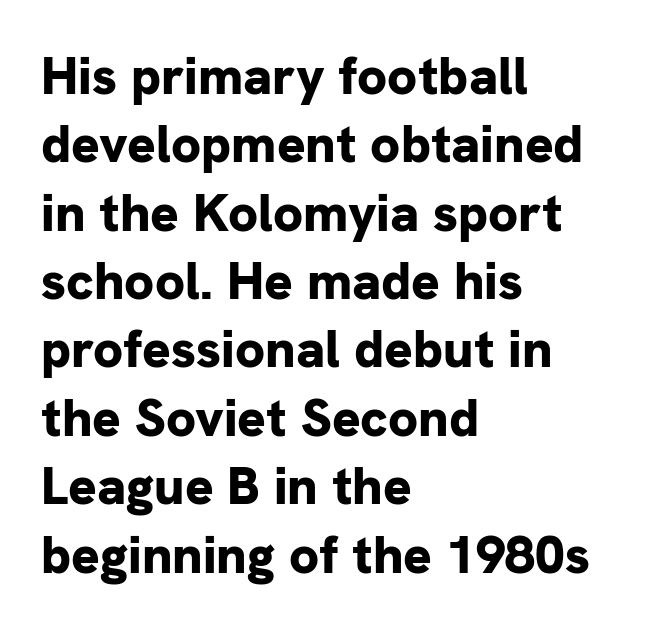
The image shows 53 px bold sans-serif type, upright; set left-aligned, normal line spacing (1.29x), normal letter spacing, not underlined; low stroke contrast and a medium x-height.
